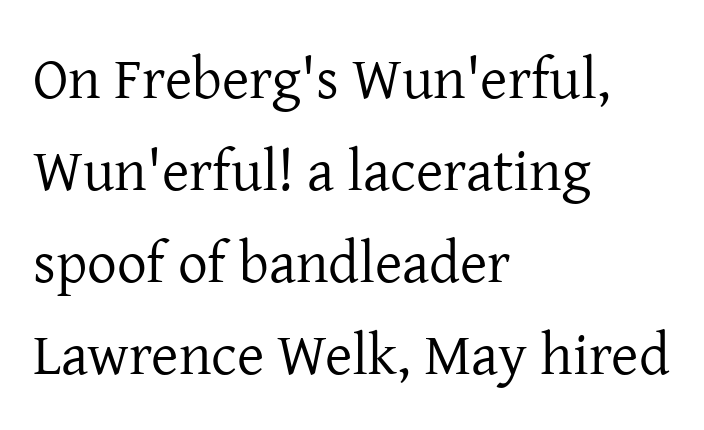
The image shows 59 px regular-weight serif type, upright; set left-aligned, normal line spacing (1.56x), normal letter spacing, not underlined; low stroke contrast and a medium x-height.
